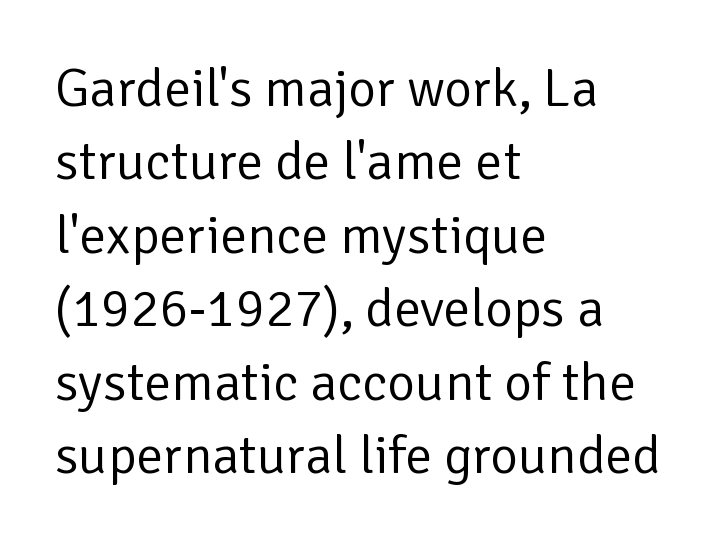
{"serif": "no", "italic": "no", "bold": "no", "weight": "regular", "width": "normal", "stroke_contrast": "low", "x_height": "medium", "monospaced": "no", "underline": "no", "align": "left", "line_spacing": "normal", "line_spacing_ratio": 1.36, "letter_spacing": "normal", "letter_spacing_em": 0.0, "glyph_px": 54}
